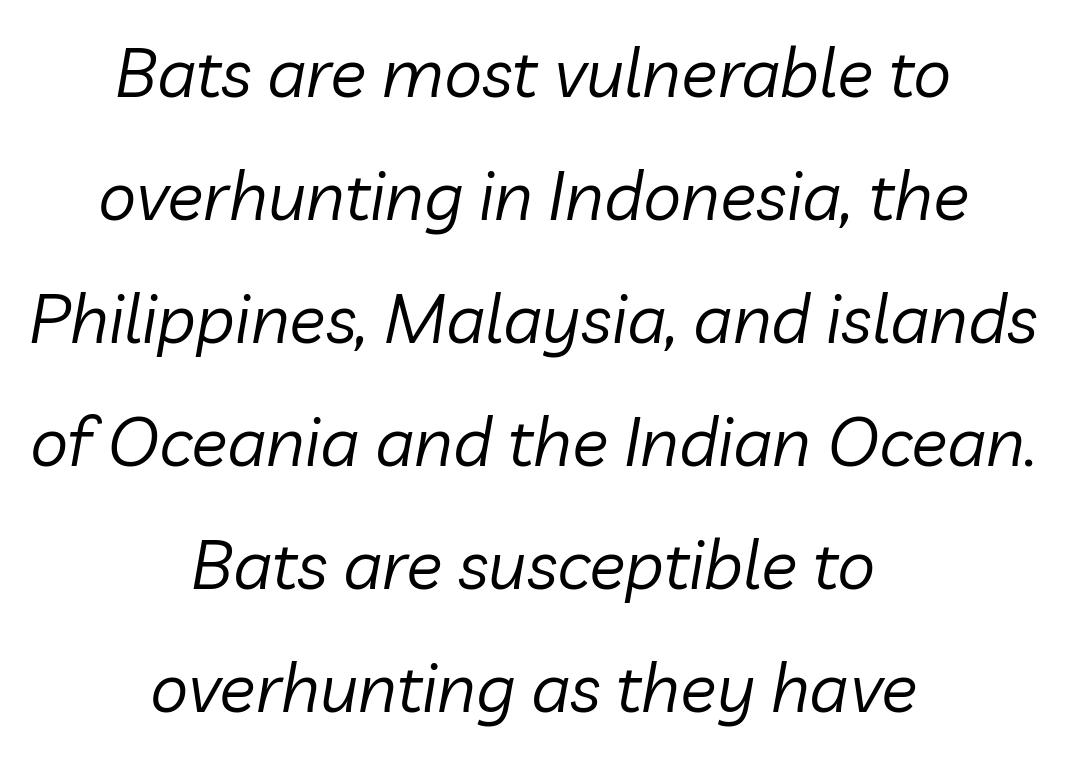
The image shows 68 px regular-weight type, italic (leaning right); set centered, line spacing 1.81x, normal letter spacing, not underlined; low stroke contrast and a medium x-height.
